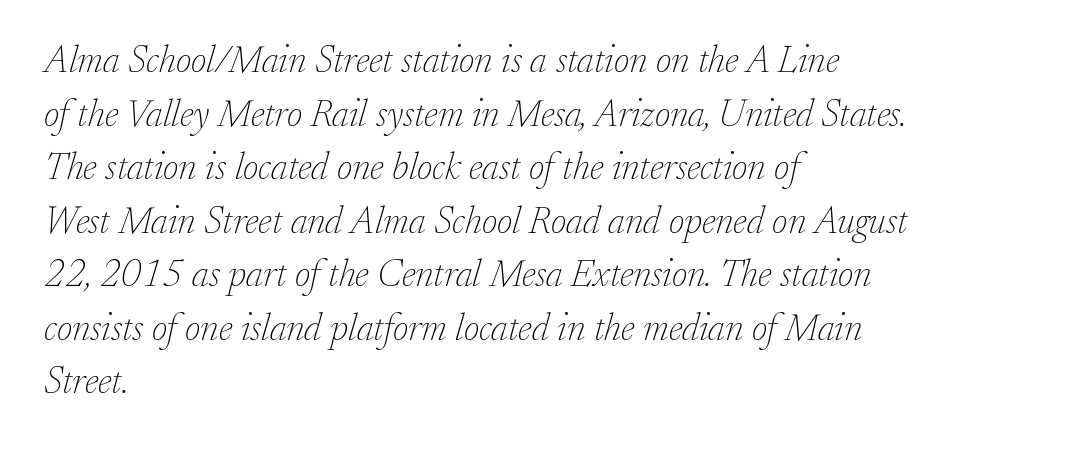
A quiet, ordinary-to-light weight characterises the typeface. How are the letters spaced? Ordinarily, with no added tracking. Regarding leading, the lines here are spaced in the standard way. The specimen reads as italic at a glance. The ragged edge is on the right, which tells us the setting is flush left. Note: serifs present on the glyphs.
